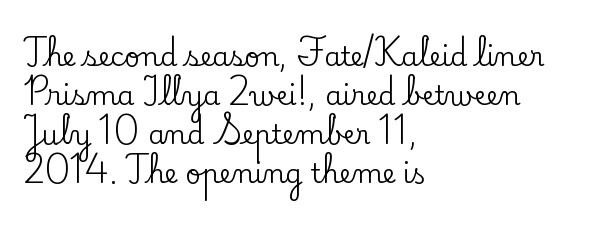
{"italic": "no", "underline": "no", "align": "left", "line_spacing": "normal", "line_spacing_ratio": 1.45, "letter_spacing": "normal", "letter_spacing_em": 0.0, "glyph_px": 27}
